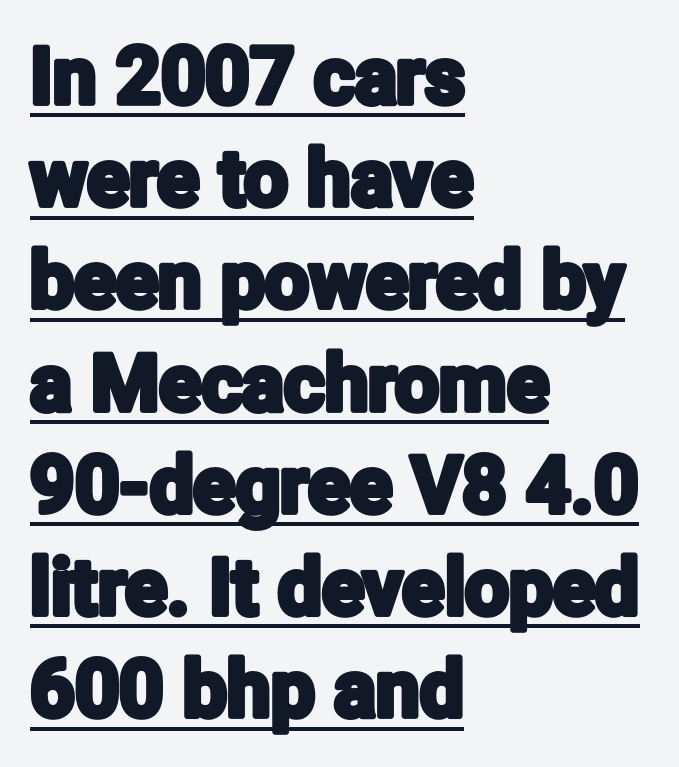
The image shows 78 px condensed sans-serif type, upright; set left-aligned, normal line spacing (1.31x), normal letter spacing, underlined; low stroke contrast and a medium x-height.
